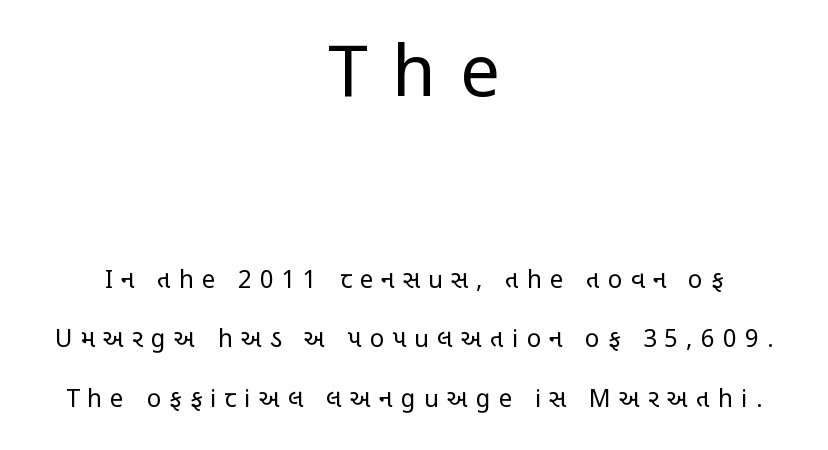
{"serif": "no", "italic": "no", "bold": "no", "weight": "regular", "width": "condensed", "stroke_contrast": "low", "x_height": "large", "monospaced": "no", "underline": "no", "align": "center", "line_spacing": "loose", "line_spacing_ratio": 2.49, "letter_spacing": "wide", "letter_spacing_em": 0.34, "larger_block": "first", "size_ratio": 2.96, "glyph_px": 71}
